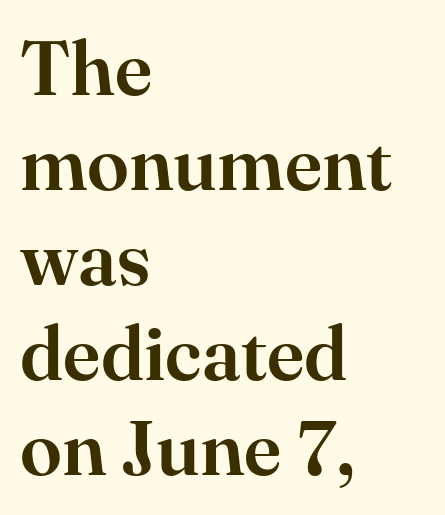
{"serif": "yes", "italic": "no", "width": "normal", "stroke_contrast": "high", "x_height": "small", "monospaced": "no", "underline": "no", "align": "left", "line_spacing": "normal", "line_spacing_ratio": 1.25, "letter_spacing": "normal", "letter_spacing_em": 0.0, "glyph_px": 76}
